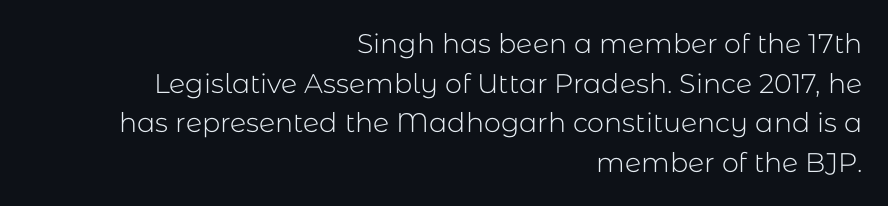
The image shows 27 px text type, upright; set right-aligned, normal line spacing (1.47x), normal letter spacing, not underlined.
